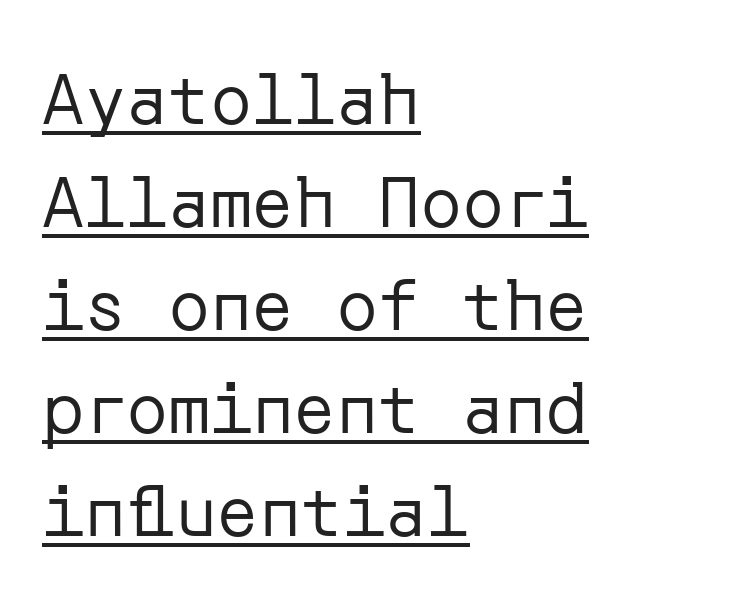
The glyphs in this specimen are sans serif. Spacing between characters is what you'd get straight out of the box. Weight class: somewhere from thin through regular. The setting favours the left margin, as ordinary paragraphs usually do.
